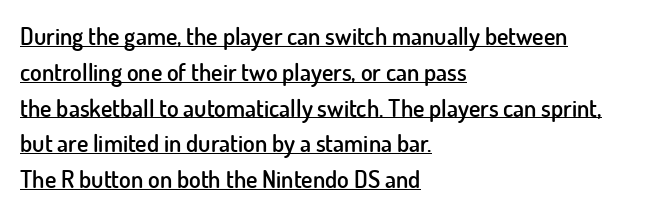
In designer terms, the underline attribute is active on this setting. These lines keep a tight, regular rhythm from letter to letter. Horizontal alignment here is leftward, the default for most running prose. The lines sit at an ordinary, default distance from one another. Posture: upright roman.
